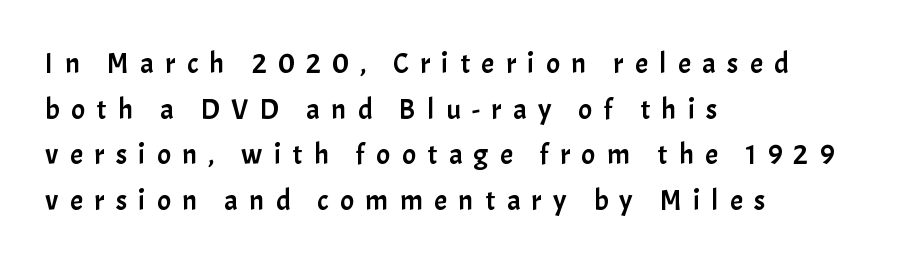
Regular leading. If you drew a ruler down the left edge, every line would touch it. Letter spacing: wide. The string is rendered with underlining switched off. Every stem runs plumb, perpendicular to the baseline. Proportional: the letters do not fall into vertical columns.
